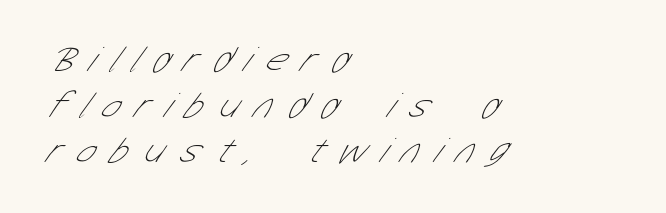
The image shows 36 px thin, condensed sans-serif type; set left-aligned, normal line spacing (1.27x), unusually wide letter spacing (+0.47 em), not underlined; low stroke contrast and a medium x-height.
